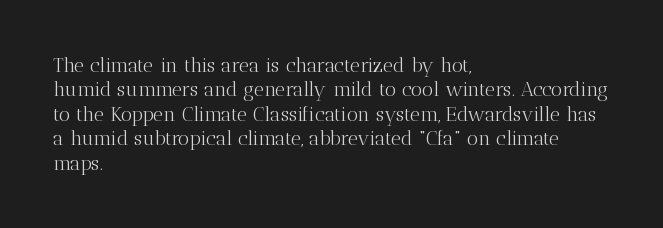
Q: Is the text bold? A: No.
Q: Is the text italic (slanted)? A: No, it is upright.
Q: Is the text underlined? A: No.
Q: How is the paragraph aligned? A: Left-aligned.
Q: Is the spacing between letters normal or unusually wide? A: Normal.
